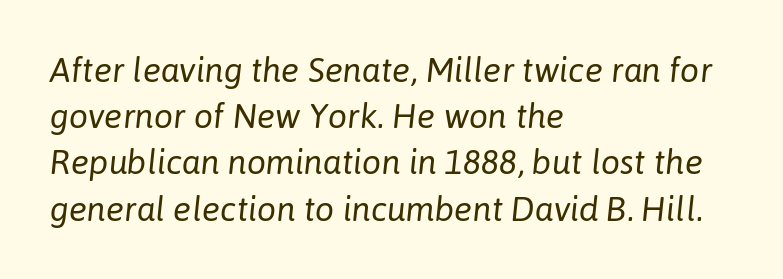
Each row of text sits above clean, open space. Summary of weight: not heavy and not bold. Glyph-to-glyph distance matches everyday printed text. Students, observe: this is what conventionally led text looks like. The passage shown is typed in a proportional face where columns would drift.
